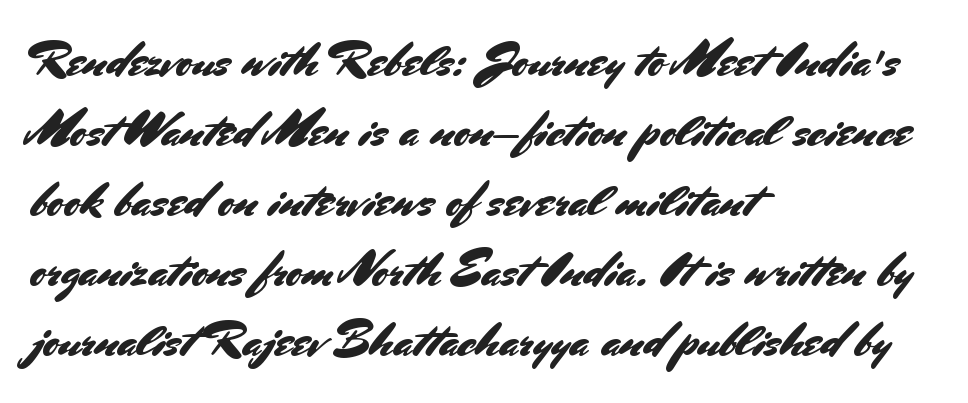
The image shows 49 px sans-serif type; set left-aligned, normal line spacing (1.43x), normal letter spacing, not underlined; medium stroke contrast and a small x-height.
